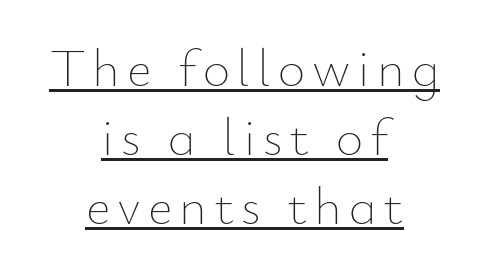
Q: Is the text bold? A: No.
Q: Is the text italic (slanted)? A: No, it is upright.
Q: Is the text underlined? A: Yes.
Q: How is the paragraph aligned? A: Centered.
Q: Is the spacing between lines tight, normal or loose? A: Normal.
Q: Width (condensed, normal, or wide)? A: Normal.
Q: Stroke contrast? A: Low.
Q: x-height? A: Small.
Q: Monospaced? A: No.
